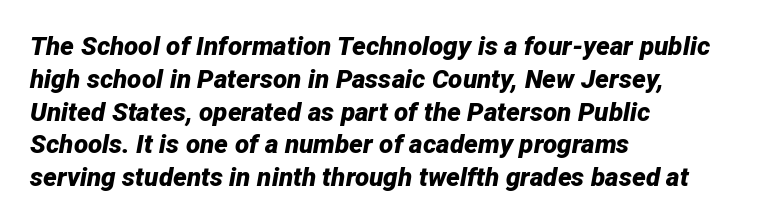
The image shows 26 px bold type, italic (leaning right); set left-aligned, normal line spacing (1.26x), normal letter spacing, not underlined.
